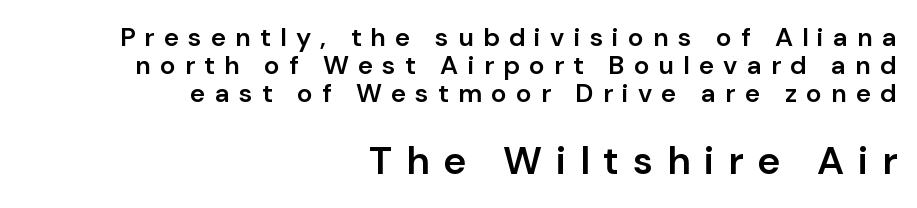
Q: Is the text bold? A: Semi-bold.
Q: Is the text italic (slanted)? A: No, it is upright.
Q: Is the typeface a serif or a sans-serif typeface? A: Sans-serif.
Q: Is the text underlined? A: No.
Q: How is the paragraph aligned? A: Right-aligned.
Q: Is the spacing between letters normal or unusually wide? A: Unusually wide.
Q: Is the spacing between lines tight, normal or loose? A: Tight.
Q: Which block of text is set in a larger size, the first (top) or the second (bottom)? A: The second (bottom) one.
Q: Width (condensed, normal, or wide)? A: Normal.
Q: Stroke contrast? A: Low.
Q: x-height? A: Medium.
Q: Monospaced? A: No.
